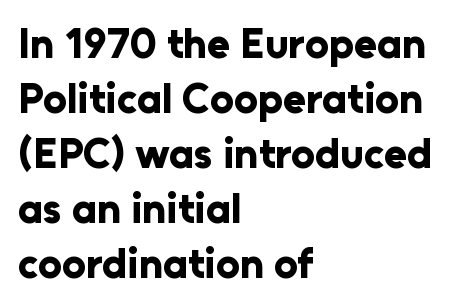
{"serif": "no", "italic": "no", "bold": "yes", "weight": "bold", "width": "normal", "stroke_contrast": "low", "x_height": "medium", "monospaced": "no", "underline": "no", "align": "left", "line_spacing": "normal", "line_spacing_ratio": 1.31, "letter_spacing": "normal", "letter_spacing_em": 0.0, "glyph_px": 42}
